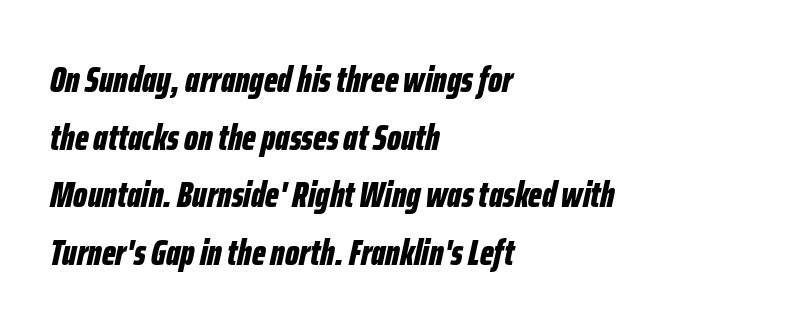
Q: Is the text bold? A: Yes.
Q: Is the text italic (slanted)? A: Yes, it leans right by about 12 degrees.
Q: Is the text underlined? A: No.
Q: How is the paragraph aligned? A: Left-aligned.
Q: Is the spacing between letters normal or unusually wide? A: Normal.
Q: Is the spacing between lines tight, normal or loose? A: Normal.
Q: Width (condensed, normal, or wide)? A: Condensed.
Q: Stroke contrast? A: Low.
Q: x-height? A: Medium.
Q: Monospaced? A: No.
